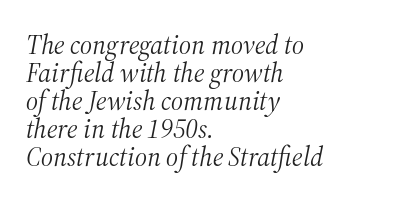
{"italic": "yes", "lean": "right", "slant_degrees": 12, "bold": "no", "underline": "no", "align": "left", "line_spacing": "tight", "line_spacing_ratio": 1.04, "letter_spacing": "normal", "letter_spacing_em": 0.0, "glyph_px": 27}
